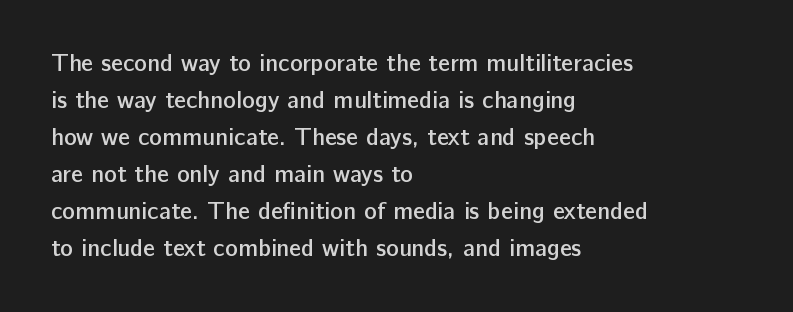
{"italic": "no", "bold": "semi", "underline": "no", "align": "left", "line_spacing": "normal", "line_spacing_ratio": 1.54, "letter_spacing": "normal", "letter_spacing_em": 0.0, "glyph_px": 24}
